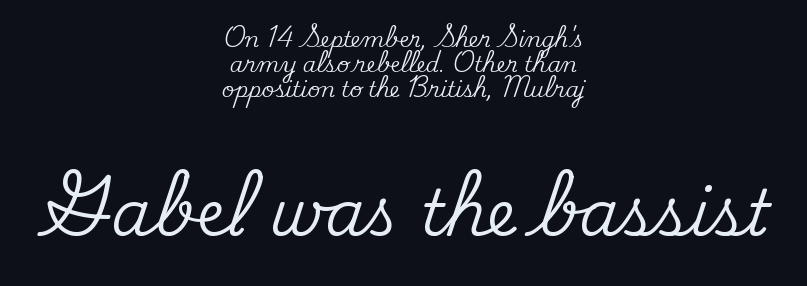
The image shows 64 px text type; set centered, line spacing 1.19x, normal letter spacing, not underlined; the second (bottom) block is 3.05x larger; medium stroke contrast and a small x-height.
